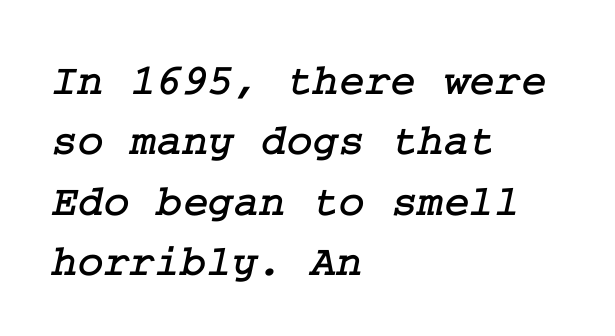
Normally led — the rows are evenly, conventionally spaced. Letter spacing: default. In CSS terms this would be text-align: left. Unlike a clean sans, this face finishes its strokes with serifs. Descender tails drop into unmarked territory.
